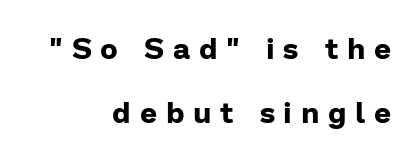
The image shows 30 px bold sans-serif type, upright; set right-aligned, loose line spacing (2.12x), unusually wide letter spacing (+0.29 em), not underlined; low stroke contrast and a medium x-height.
